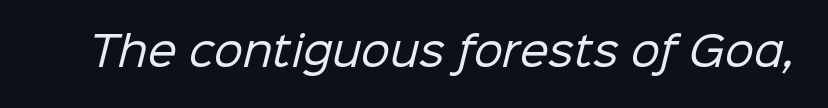
Q: Is the text bold? A: No.
Q: Is the typeface a serif or a sans-serif typeface? A: Sans-serif.
Q: Is the text underlined? A: No.
Q: Is the spacing between letters normal or unusually wide? A: Normal.
Q: Width (condensed, normal, or wide)? A: Normal.
Q: Stroke contrast? A: Low.
Q: x-height? A: Medium.
Q: Monospaced? A: No.
